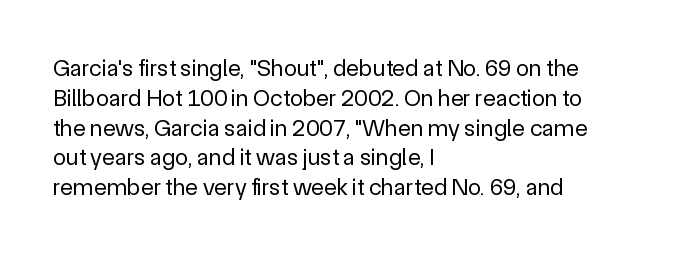
Q: Is the text bold? A: No.
Q: Is the text italic (slanted)? A: No, it is upright.
Q: Is the text underlined? A: No.
Q: How is the paragraph aligned? A: Left-aligned.
Q: Is the spacing between letters normal or unusually wide? A: Normal.
